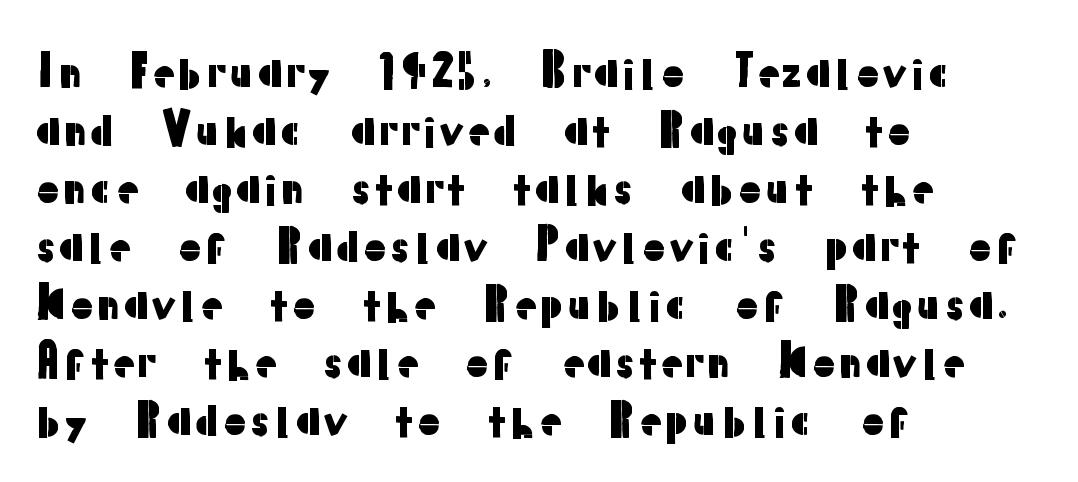
The image shows 44 px sans-serif type, upright; set left-aligned, normal line spacing (1.32x), normal letter spacing, not underlined; low stroke contrast and a medium x-height.
